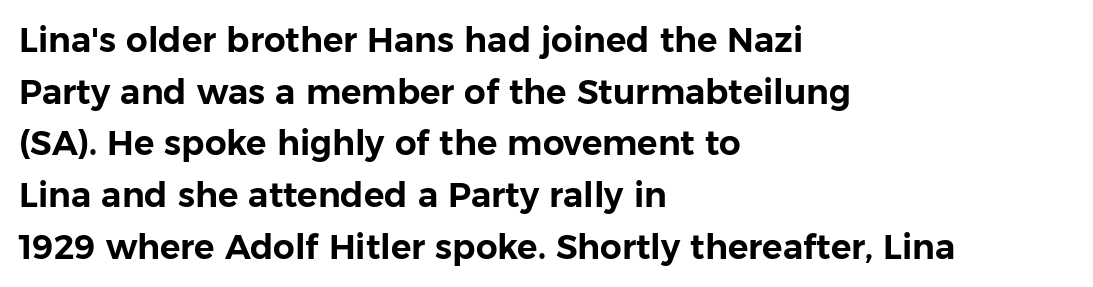
{"serif": "no", "italic": "no", "width": "normal", "stroke_contrast": "low", "x_height": "medium", "monospaced": "no", "underline": "no", "align": "left", "line_spacing": "normal", "line_spacing_ratio": 1.52, "letter_spacing": "normal", "letter_spacing_em": 0.0, "glyph_px": 34}
